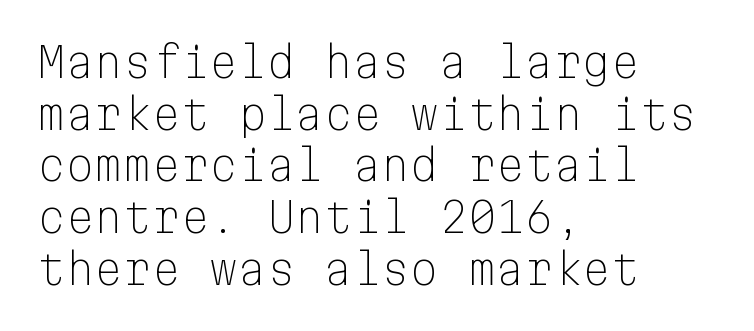
The image shows 41 px light sans-serif type, upright, monospaced; set left-aligned, normal line spacing (1.26x), normal letter spacing, not underlined; low stroke contrast and a medium x-height.
